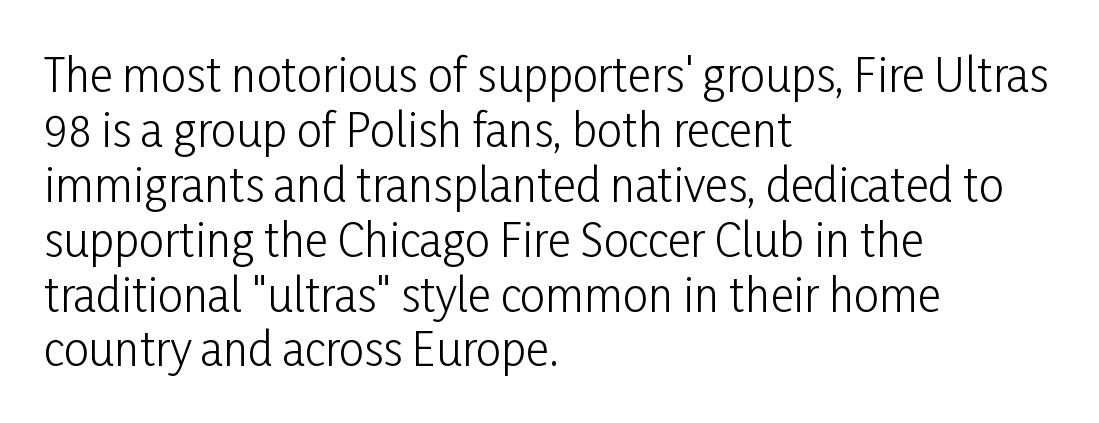
{"serif": "no", "italic": "no", "bold": "no", "weight": "light", "width": "condensed", "stroke_contrast": "low", "x_height": "medium", "monospaced": "no", "underline": "no", "align": "left", "line_spacing_ratio": 1.22, "letter_spacing": "normal", "letter_spacing_em": 0.0, "glyph_px": 45}
